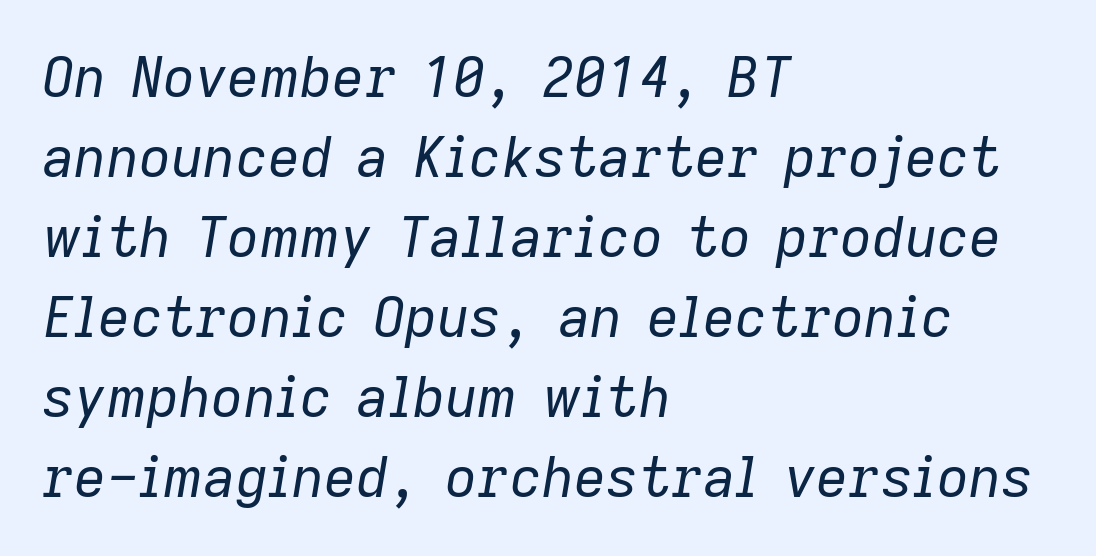
Students, note that the glyphs here touch the page at normal intervals. The passage shown is typed in a proportional face where columns would drift. Rule under the text: the space is simply empty. Typeset ragged right — the left edge is the straight one. The typeface has the unassuming heft of standard copy or less.
